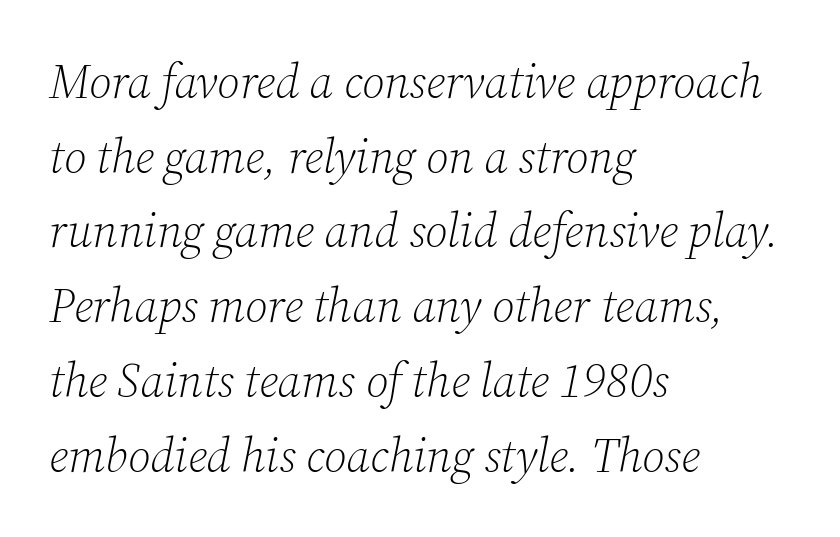
Q: Is the text bold? A: No.
Q: Is the text italic (slanted)? A: Yes, it leans right by about 12 degrees.
Q: Is the typeface a serif or a sans-serif typeface? A: Serif.
Q: Is the text underlined? A: No.
Q: How is the paragraph aligned? A: Left-aligned.
Q: Is the spacing between letters normal or unusually wide? A: Normal.
Q: Is the spacing between lines tight, normal or loose? A: Normal.
Q: Width (condensed, normal, or wide)? A: Normal.
Q: Stroke contrast? A: Low.
Q: x-height? A: Medium.
Q: Monospaced? A: No.
